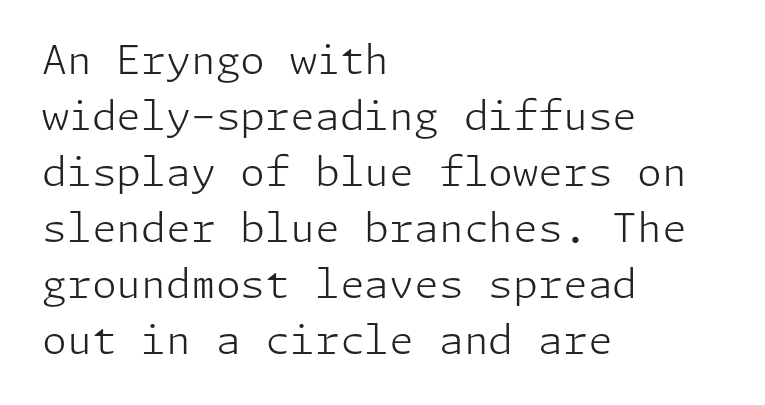
The image shows 40 px light sans-serif type, upright; set left-aligned, normal line spacing (1.4x), normal letter spacing, not underlined; low stroke contrast and a medium x-height.
